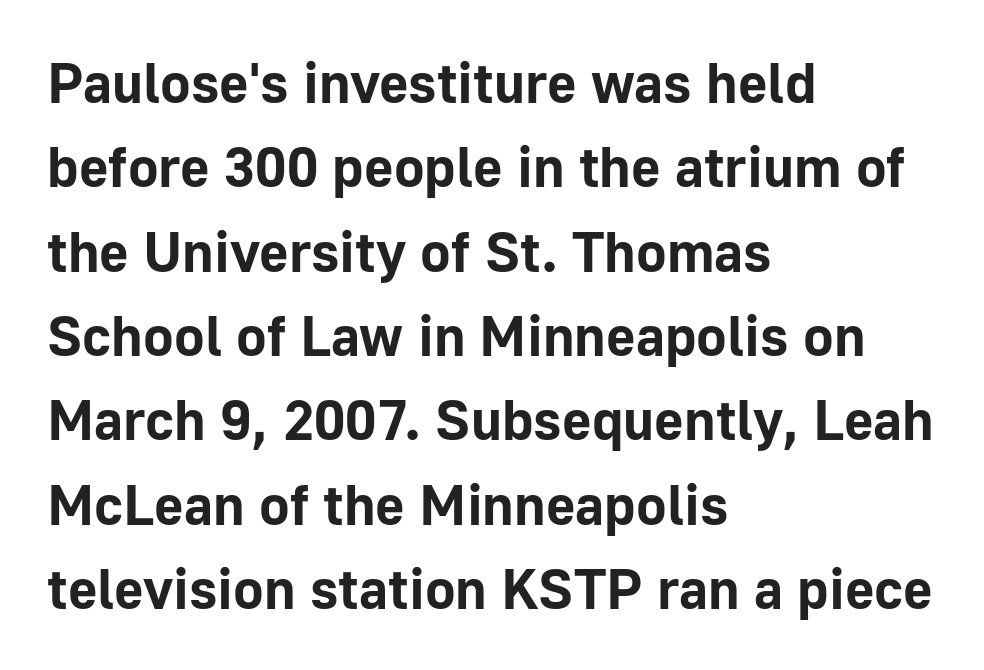
The characters display no serif detailing; their extremities are plain. Each row of text sits above clean, open space. Looks like regular typesetting: each glyph gets only the width it needs. Short note: letters normally spaced.
